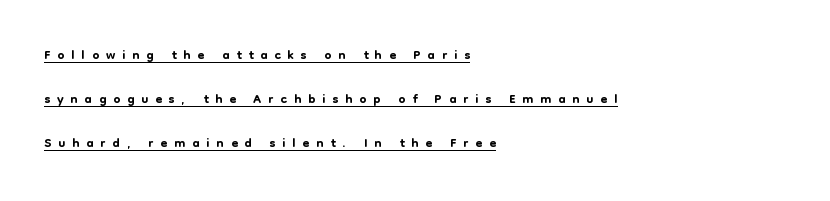
Q: Is the text italic (slanted)? A: No, it is upright.
Q: Is the text underlined? A: Yes.
Q: How is the paragraph aligned? A: Left-aligned.
Q: Is the spacing between letters normal or unusually wide? A: Unusually wide.
Q: Is the spacing between lines tight, normal or loose? A: Loose.
